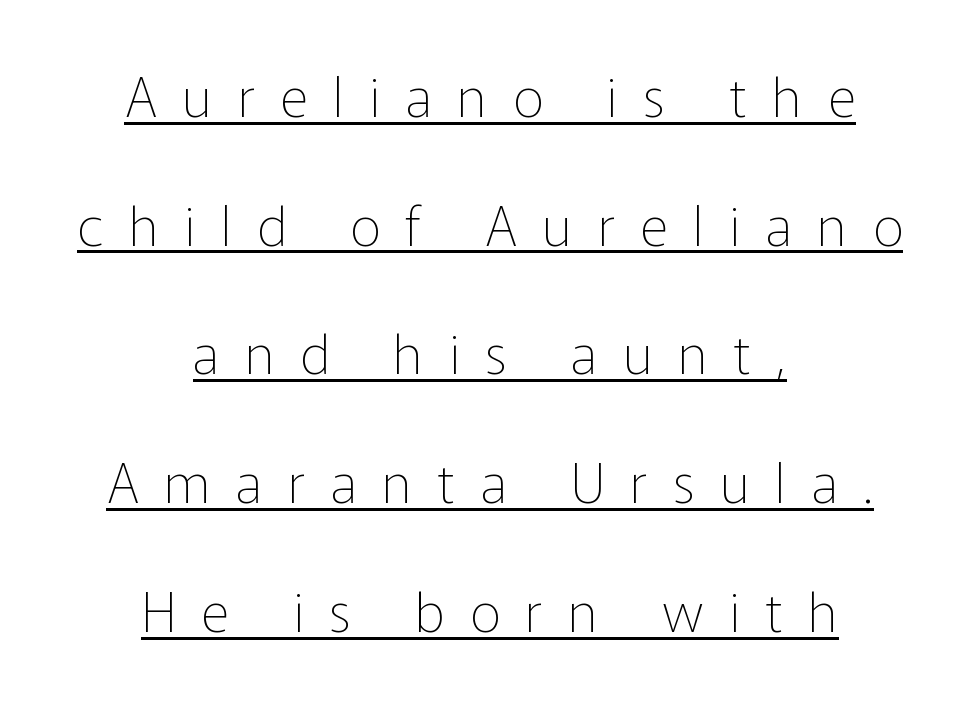
The space between consecutive lines is lavish. Vertical strokes here are truly vertical. The glyphs are accompanied by a horizontal stroke just below them. These lines are centered, leaving both edges ragged. This rendering employs a face without finishing strokes, i.e., a sans-serif.
